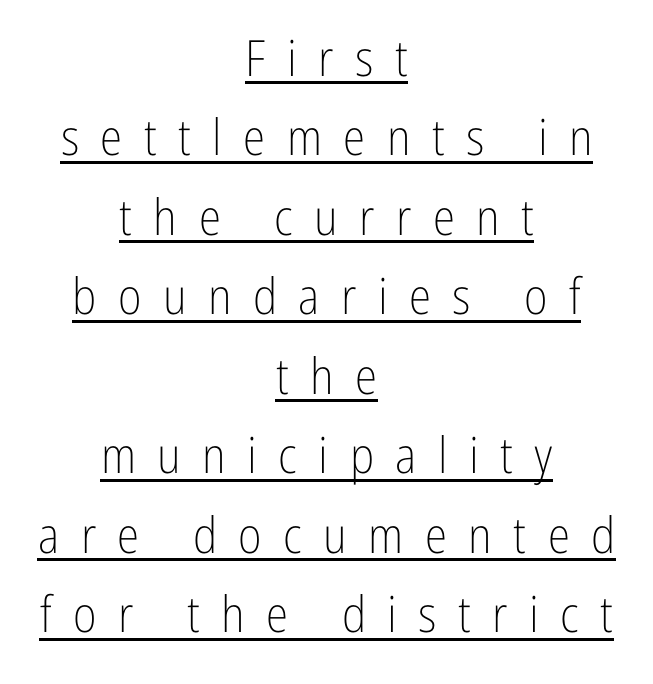
Is there an underline? Yes — a line sits under the letters. Vertically, the passage feels balanced, rows spaced as you'd expect. There is plenty of visible air inserted between adjacent glyphs. These lines are centered, leaving both edges ragged. Spacing verdict: proportional, widths tailored to each character.
